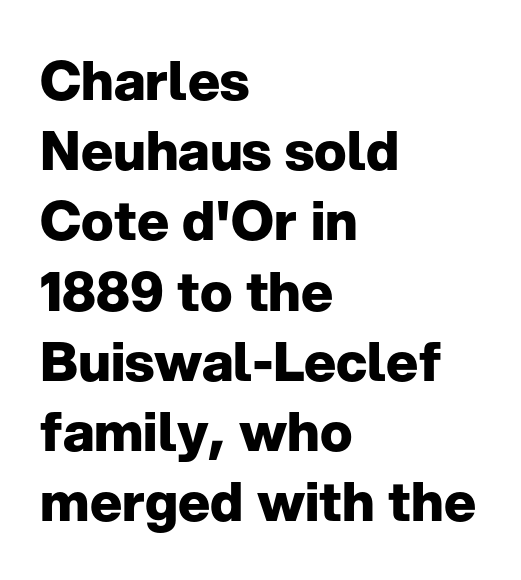
Q: Is the text bold? A: Yes.
Q: Is the text italic (slanted)? A: No, it is upright.
Q: Is the typeface a serif or a sans-serif typeface? A: Sans-serif.
Q: Is the text underlined? A: No.
Q: How is the paragraph aligned? A: Left-aligned.
Q: Is the spacing between letters normal or unusually wide? A: Normal.
Q: Is the spacing between lines tight, normal or loose? A: Normal.
Q: Width (condensed, normal, or wide)? A: Normal.
Q: Stroke contrast? A: Low.
Q: x-height? A: Medium.
Q: Monospaced? A: No.
